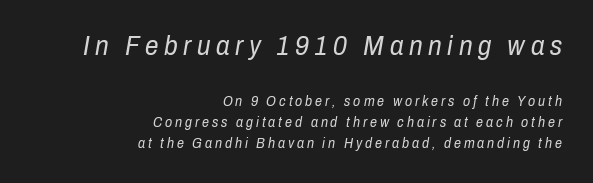
{"italic": "yes", "lean": "right", "slant_degrees": 10, "bold": "no", "underline": "no", "align": "right", "line_spacing": "normal", "line_spacing_ratio": 1.5, "letter_spacing": "wide", "letter_spacing_em": 0.21, "larger_block": "first", "size_ratio": 1.93, "glyph_px": 27}
